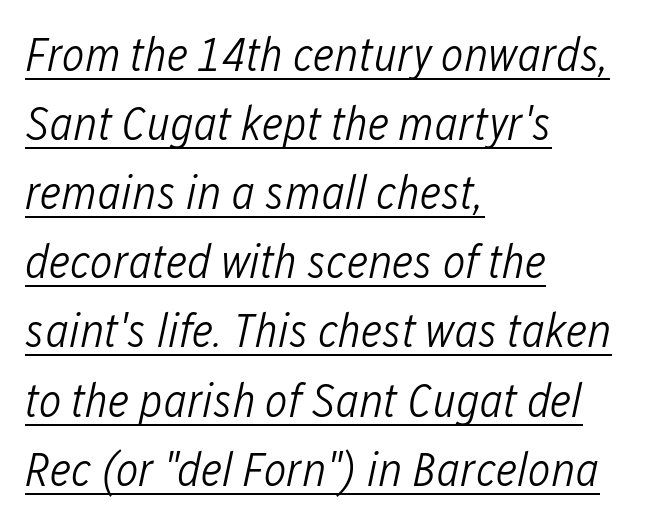
Q: Is the text bold? A: No.
Q: Is the text italic (slanted)? A: Yes, it leans right by about 12 degrees.
Q: Is the text underlined? A: Yes.
Q: How is the paragraph aligned? A: Left-aligned.
Q: Is the spacing between letters normal or unusually wide? A: Normal.
Q: Is the spacing between lines tight, normal or loose? A: Normal.
Q: Width (condensed, normal, or wide)? A: Condensed.
Q: Stroke contrast? A: Low.
Q: x-height? A: Medium.
Q: Monospaced? A: No.
